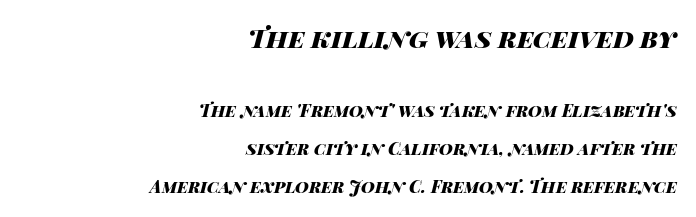
Q: Is the text bold? A: Yes.
Q: Is the text italic (slanted)? A: Yes, it leans right by about 14 degrees.
Q: Is the text underlined? A: No.
Q: How is the paragraph aligned? A: Right-aligned.
Q: Is the spacing between letters normal or unusually wide? A: Normal.
Q: Is the spacing between lines tight, normal or loose? A: Loose.
Q: Which block of text is set in a larger size, the first (top) or the second (bottom)? A: The first (top) one.
